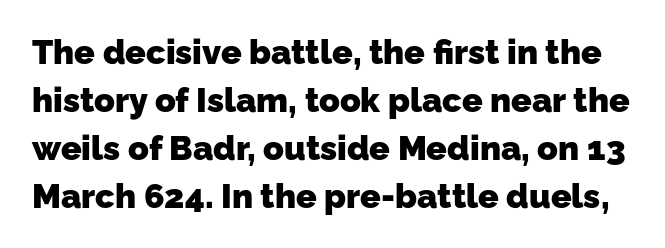
Q: Is the text bold? A: Yes.
Q: Is the typeface a serif or a sans-serif typeface? A: Sans-serif.
Q: Is the text underlined? A: No.
Q: Is the spacing between letters normal or unusually wide? A: Normal.
Q: Is the spacing between lines tight, normal or loose? A: Normal.
Q: Width (condensed, normal, or wide)? A: Normal.
Q: Stroke contrast? A: Low.
Q: x-height? A: Medium.
Q: Monospaced? A: No.
